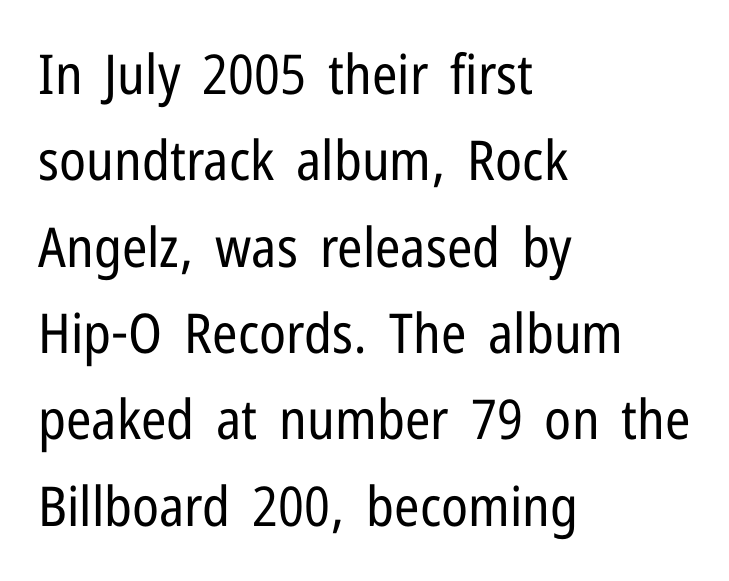
Bold? No — there's no thickening of the strokes. The letters sit at their default tracking, neither squeezed nor spread. Leftover space on each line is placed entirely after the last word. Ascenders rise straight up at ninety degrees.
